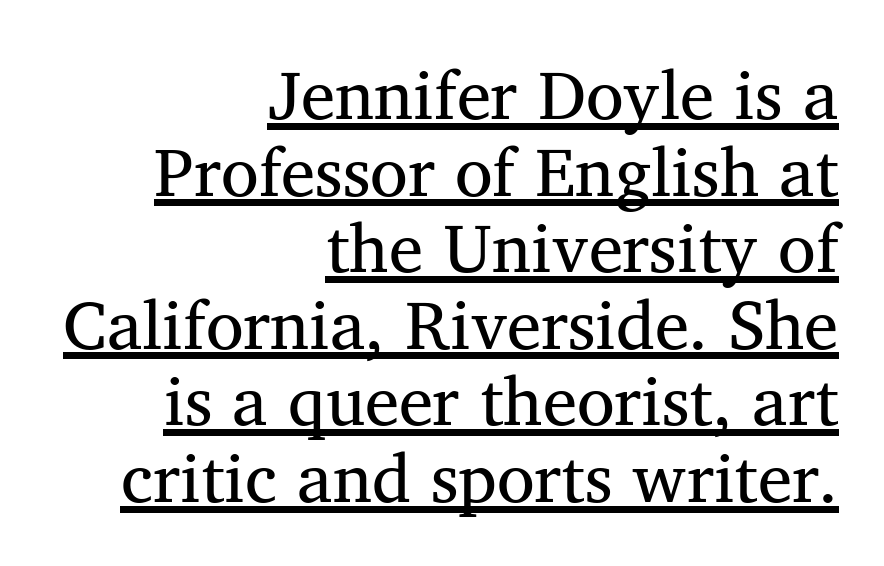
Does the type have serifs? Yes, each stem ends in a small foot. Does a line run under the words? Yes, clearly. The rendering uses natural spacing where letterforms have individual widths. Typeset ragged left — the right edge is the straight one. Is the type heavy? It reads as light-to-regular instead.
